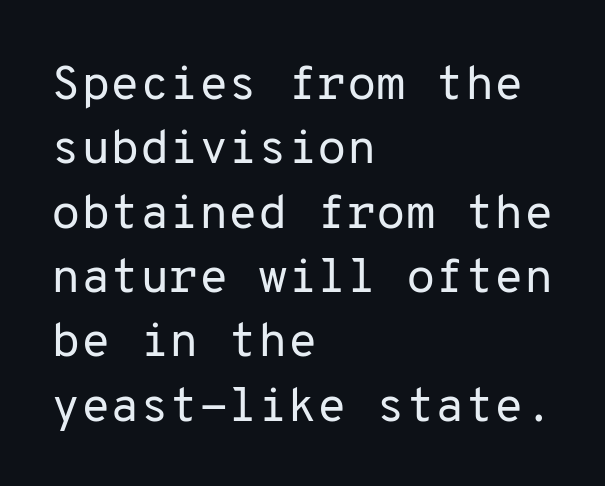
Type style note: lacks serifs. A typesetter would call this leading conventional body-copy spacing. Only glyphs here, with clear space below each row. Which margin do the lines hug? The left one — the right edge is uneven. Upright lettering throughout. A typesetter would call this monospace, since all characters share one set width.
